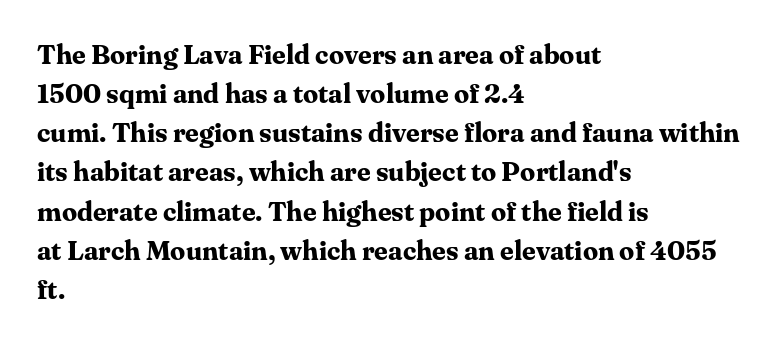
The image shows 27 px bold type, upright; set left-aligned, normal line spacing (1.45x), normal letter spacing, not underlined.
